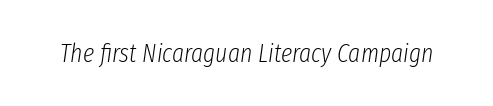
The image shows 26 px text type, italic (leaning right); set normal letter spacing, not underlined.
